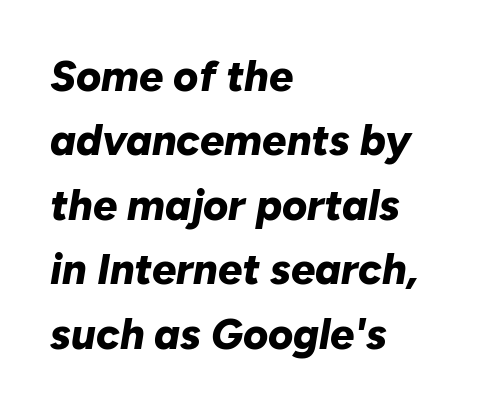
This sample keeps an unexceptional amount of space between lines. Compared with ordinary roman type, these characters are visibly tilted. Notice how thick the strokes are: this is what a full bold looks like. Check under the words: just untouched page. Look at the tracking — it's just the regular setting, nothing added.
